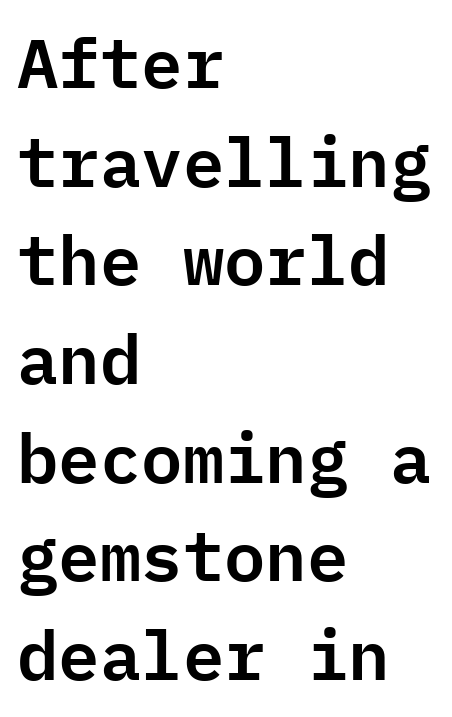
Q: Is the text italic (slanted)? A: No, it is upright.
Q: Is the typeface a serif or a sans-serif typeface? A: Sans-serif.
Q: Is the text underlined? A: No.
Q: How is the paragraph aligned? A: Left-aligned.
Q: Is the spacing between letters normal or unusually wide? A: Normal.
Q: Is the spacing between lines tight, normal or loose? A: Normal.
Q: Width (condensed, normal, or wide)? A: Normal.
Q: Stroke contrast? A: Low.
Q: x-height? A: Medium.
Q: Monospaced? A: Yes.
